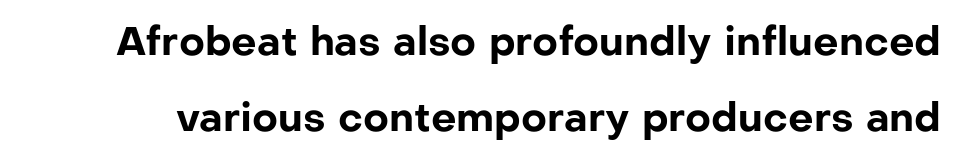
The image shows 40 px bold sans-serif type, upright; set loose line spacing (1.91x), normal letter spacing, not underlined; low stroke contrast and a medium x-height.
